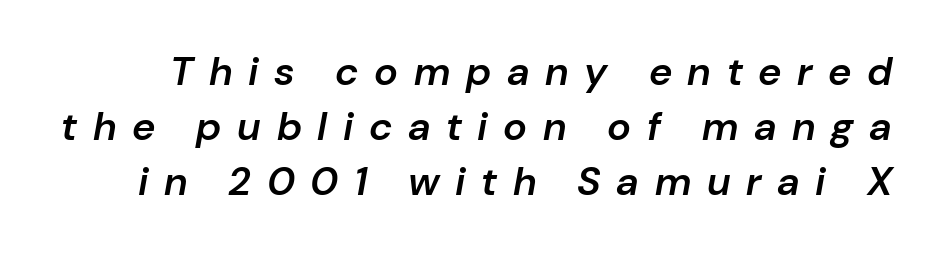
This rendering features lettering with no underline. How would I describe the line gaps? Plain and ordinary. Slant detected: the letters are inclined. The rendering uses a semibold face; strokes are thickened but not to full bold.
